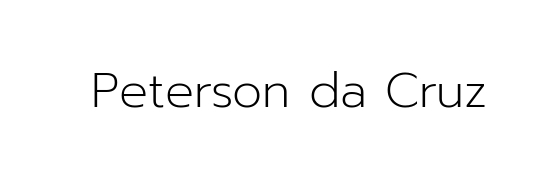
{"serif": "no", "italic": "no", "bold": "no", "weight": "light", "width": "normal", "stroke_contrast": "low", "x_height": "medium", "monospaced": "no", "underline": "no", "letter_spacing": "normal", "letter_spacing_em": 0.0, "glyph_px": 48}
